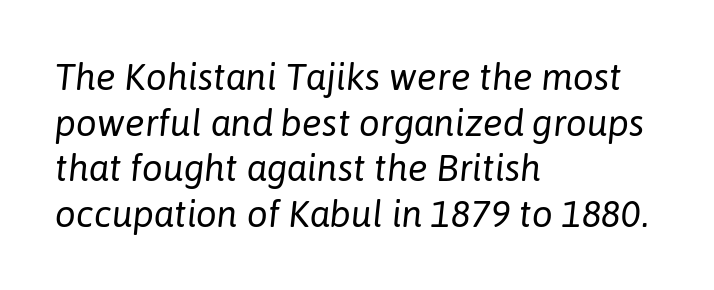
Weight: regular or lighter. Quick note: italic. The paragraph shown leans on its left margin. Here the designer chose a conventional face with non-uniform glyph widths.
